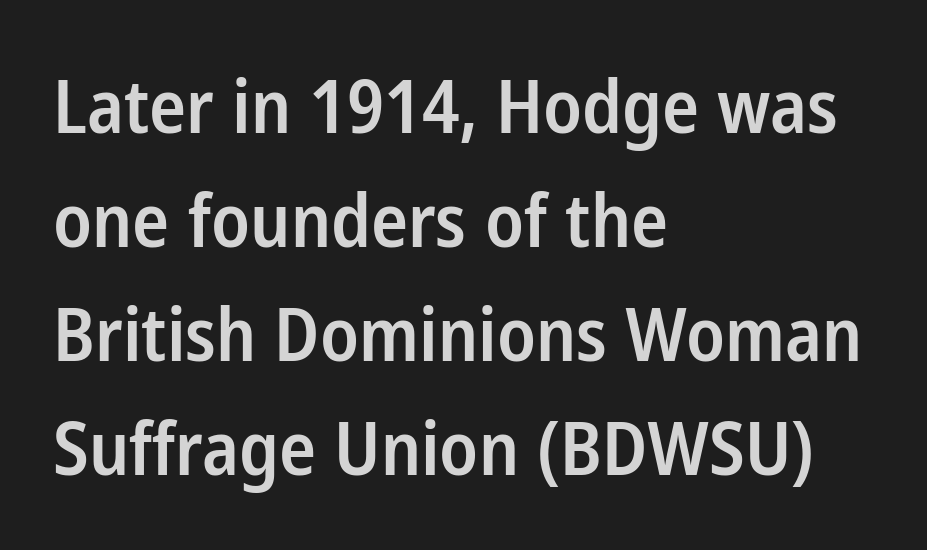
Q: Is the text bold? A: Semi-bold.
Q: Is the text italic (slanted)? A: No, it is upright.
Q: Is the typeface a serif or a sans-serif typeface? A: Sans-serif.
Q: Is the text underlined? A: No.
Q: How is the paragraph aligned? A: Left-aligned.
Q: Is the spacing between letters normal or unusually wide? A: Normal.
Q: Is the spacing between lines tight, normal or loose? A: Normal.
Q: Width (condensed, normal, or wide)? A: Condensed.
Q: Stroke contrast? A: Low.
Q: x-height? A: Medium.
Q: Monospaced? A: No.
